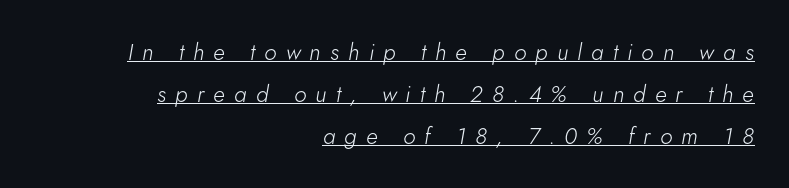
Q: Is the text bold? A: No.
Q: Is the text italic (slanted)? A: Yes, it leans right by about 5 degrees.
Q: Is the text underlined? A: Yes.
Q: How is the paragraph aligned? A: Right-aligned.
Q: Is the spacing between letters normal or unusually wide? A: Unusually wide.
